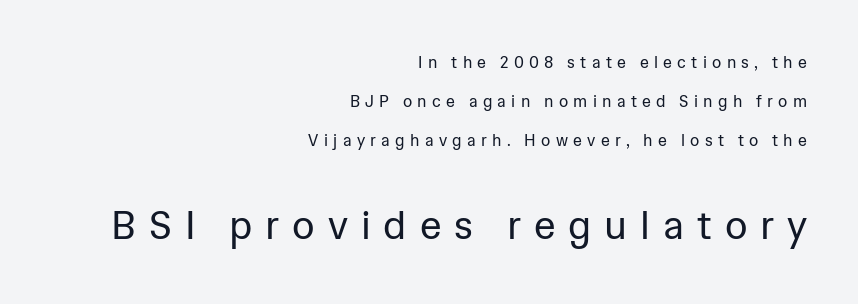
Right-aligned paragraph, ragged on the left. Stroke thickness stays within the range of a standard reading face or lighter. The designer dialed line spacing up above the default. The words here are not underlined. The following chunk of copy outweighs the initial chunk in type size. The typography opts for an upright posture over an oblique one.
